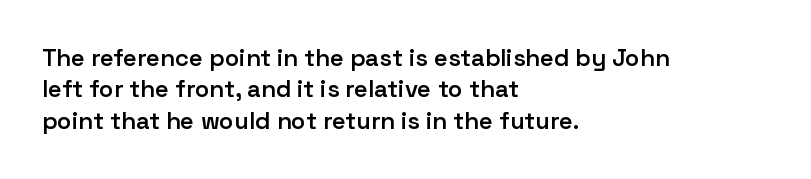
Q: Is the text bold? A: Semi-bold.
Q: Is the text italic (slanted)? A: No, it is upright.
Q: Is the text underlined? A: No.
Q: How is the paragraph aligned? A: Left-aligned.
Q: Is the spacing between letters normal or unusually wide? A: Normal.
Q: Is the spacing between lines tight, normal or loose? A: Normal.
